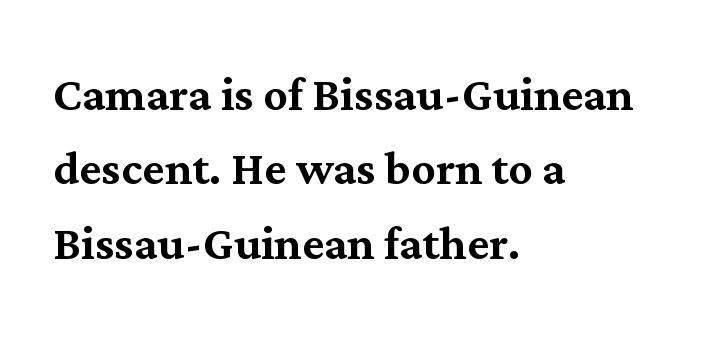
The image shows 60 px serif type, upright; set left-aligned, line spacing 1.24x, normal letter spacing, not underlined; medium stroke contrast and a medium x-height.
